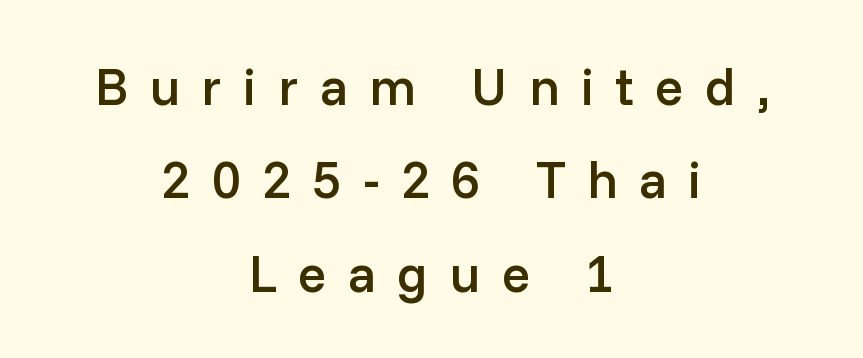
The image shows 53 px semibold sans-serif type, upright; set centered, line spacing 1.76x, unusually wide letter spacing (+0.4 em), not underlined; low stroke contrast and a medium x-height.
